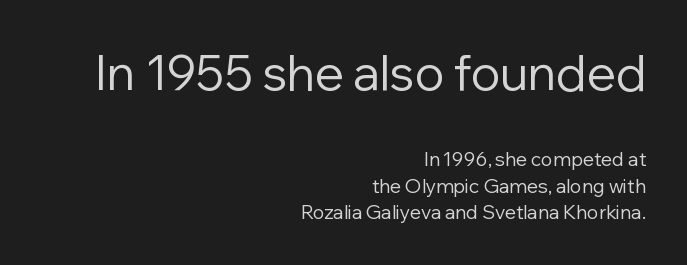
Q: Is the text bold? A: No.
Q: Is the text italic (slanted)? A: No, it is upright.
Q: Is the typeface a serif or a sans-serif typeface? A: Sans-serif.
Q: Is the text underlined? A: No.
Q: How is the paragraph aligned? A: Right-aligned.
Q: Is the spacing between letters normal or unusually wide? A: Normal.
Q: Is the spacing between lines tight, normal or loose? A: Normal.
Q: Which block of text is set in a larger size, the first (top) or the second (bottom)? A: The first (top) one.
Q: Width (condensed, normal, or wide)? A: Normal.
Q: Stroke contrast? A: Low.
Q: x-height? A: Medium.
Q: Monospaced? A: No.
